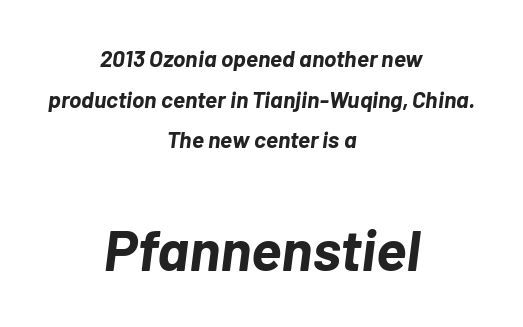
The image shows 58 px bold type, italic (leaning right); set centered, line spacing 1.77x, normal letter spacing, not underlined; the second (bottom) block is 2.52x larger; low stroke contrast and a medium x-height.
